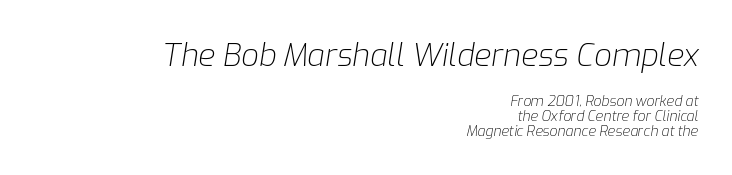
Q: Is the text bold? A: No.
Q: Is the text italic (slanted)? A: Yes, it leans right by about 9 degrees.
Q: Is the text underlined? A: No.
Q: How is the paragraph aligned? A: Right-aligned.
Q: Is the spacing between letters normal or unusually wide? A: Normal.
Q: Is the spacing between lines tight, normal or loose? A: Tight.
Q: Which block of text is set in a larger size, the first (top) or the second (bottom)? A: The first (top) one.
Q: Width (condensed, normal, or wide)? A: Normal.
Q: Stroke contrast? A: Low.
Q: x-height? A: Medium.
Q: Monospaced? A: No.
